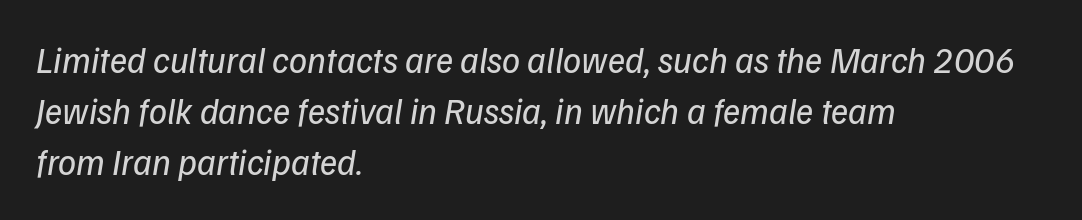
Decoration check: the copy has no underline. The paragraph shown leans on its left margin. The typeface chosen for these lines omits serifs. The line-height multiplier appears to be the usual default. Between one letter and the next there's only the usual sliver of space.
